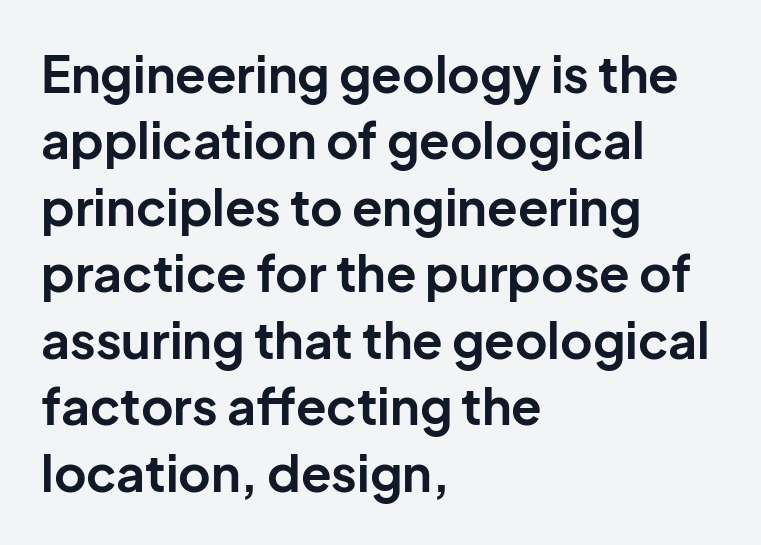
Q: Is the text bold? A: Yes.
Q: Is the text italic (slanted)? A: No, it is upright.
Q: Is the typeface a serif or a sans-serif typeface? A: Sans-serif.
Q: Is the text underlined? A: No.
Q: How is the paragraph aligned? A: Left-aligned.
Q: Is the spacing between letters normal or unusually wide? A: Normal.
Q: Is the spacing between lines tight, normal or loose? A: Normal.
Q: Width (condensed, normal, or wide)? A: Normal.
Q: Stroke contrast? A: Low.
Q: x-height? A: Medium.
Q: Monospaced? A: No.
